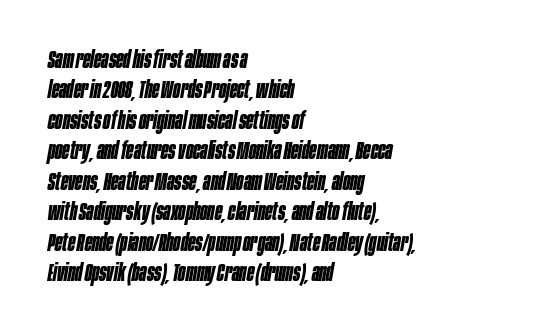
{"italic": "yes", "lean": "right", "slant_degrees": 10, "bold": "yes", "underline": "no", "align": "left", "line_spacing": "normal", "line_spacing_ratio": 1.27, "letter_spacing": "normal", "letter_spacing_em": 0.0, "glyph_px": 24}
